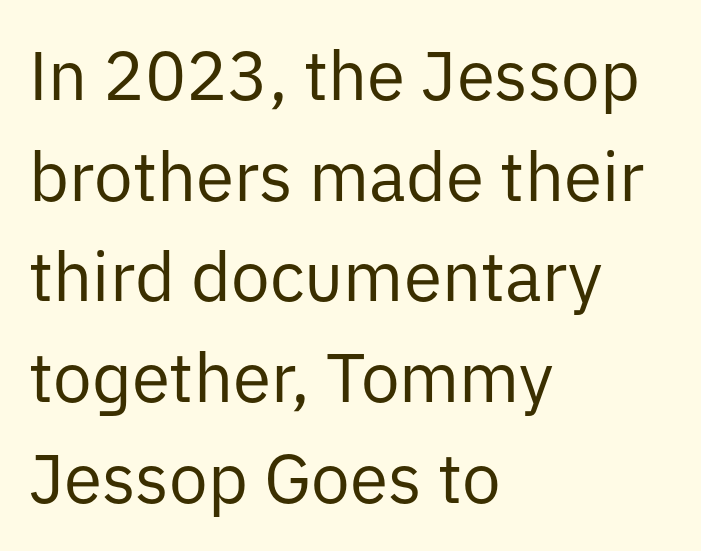
Nobody drew a line under any word here. The text was rendered using a sans face with plain stroke endings. Posture: straight, roman, zero tilt. One glance says typical: line gaps are just what's usual.
